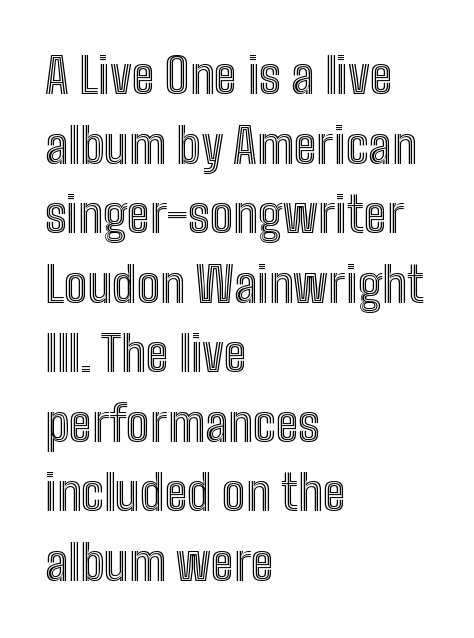
How are the letters spaced? Ordinarily, with no added tracking. The lines are quadded left. This is the regular roman posture of the typeface. Students, observe: this is what conventionally led text looks like. Check under the words: just untouched page.
